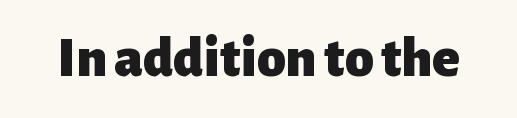
The image shows 57 px heavy sans-serif type, upright; set normal letter spacing, not underlined; low stroke contrast and a medium x-height.
